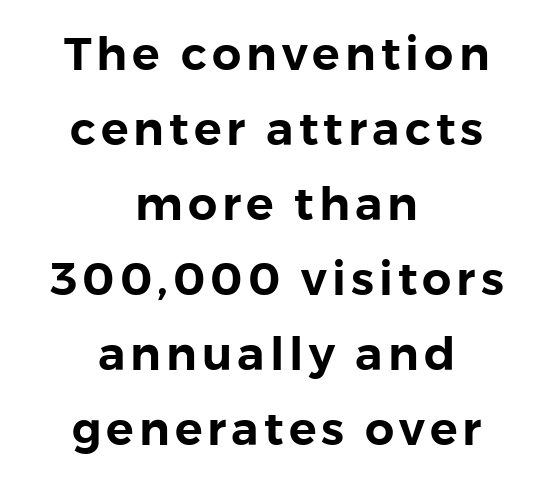
Q: Is the text italic (slanted)? A: No, it is upright.
Q: Is the typeface a serif or a sans-serif typeface? A: Sans-serif.
Q: Is the text underlined? A: No.
Q: How is the paragraph aligned? A: Centered.
Q: Is the spacing between lines tight, normal or loose? A: Normal.
Q: Width (condensed, normal, or wide)? A: Normal.
Q: x-height? A: Medium.
Q: Monospaced? A: No.
